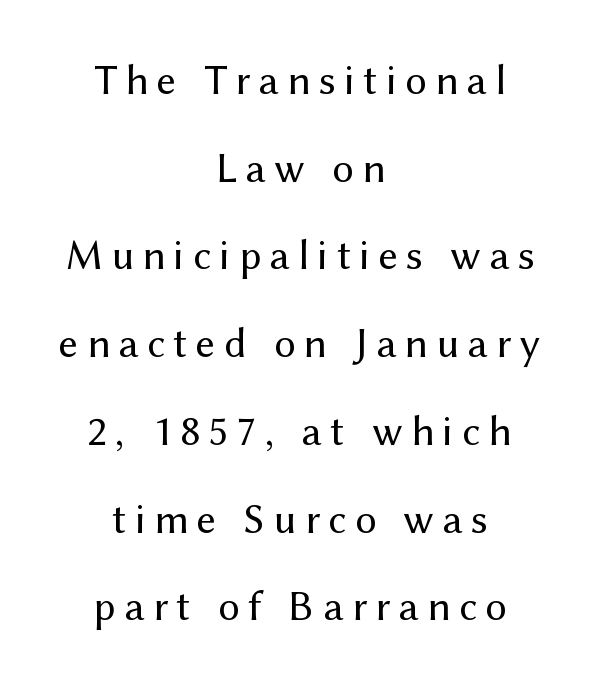
The typeface has the unassuming heft of standard copy or less. Baseline-to-baseline distance is far greater than the letter height. Is the block centered? Yes — each line is placed symmetrically about the middle. The string is rendered with underlining switched off.
